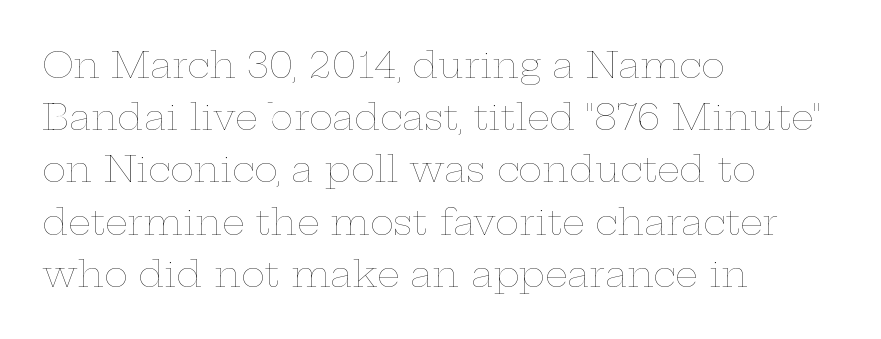
The image shows 36 px thin, wide type, upright; set left-aligned, normal line spacing (1.45x), normal letter spacing, not underlined; low stroke contrast and a medium x-height.
